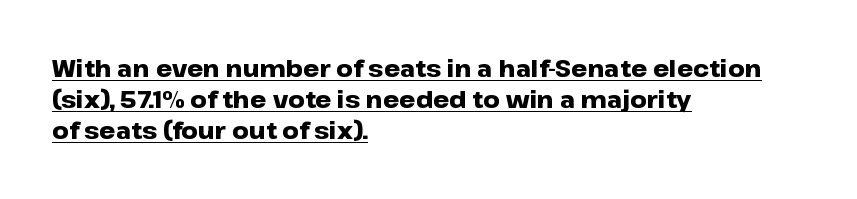
Bold? Absolutely — the strokes are thick and heavy. Underlined type. Line spacing here is normal. Posture: straight, roman, zero tilt. The letters sit at their default tracking, neither squeezed nor spread. One-word summary of the alignment: left.
